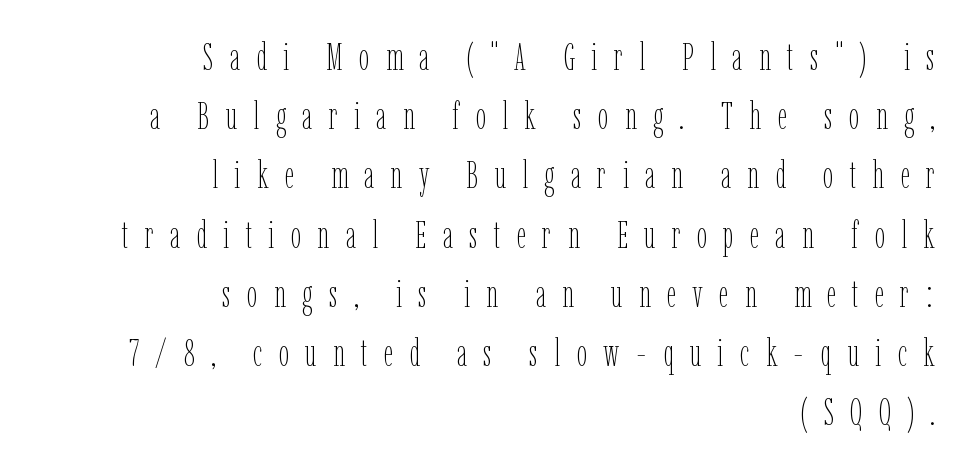
{"italic": "no", "bold": "no", "weight": "thin", "width": "condensed", "stroke_contrast": "low", "x_height": "medium", "monospaced": "no", "underline": "no", "align": "right", "line_spacing": "normal", "line_spacing_ratio": 1.6, "letter_spacing": "wide", "letter_spacing_em": 0.44, "glyph_px": 37}
